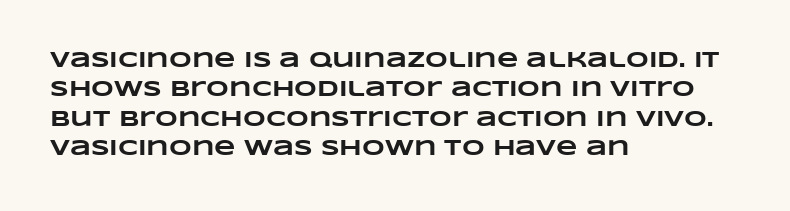
The passage shown has conventional tracking throughout. Bare-footed words on every line. These lines are set flush left with a ragged right edge. A normal amount of white space separates one row of letters from the next. Summary of weight: heavy, a full bold.
